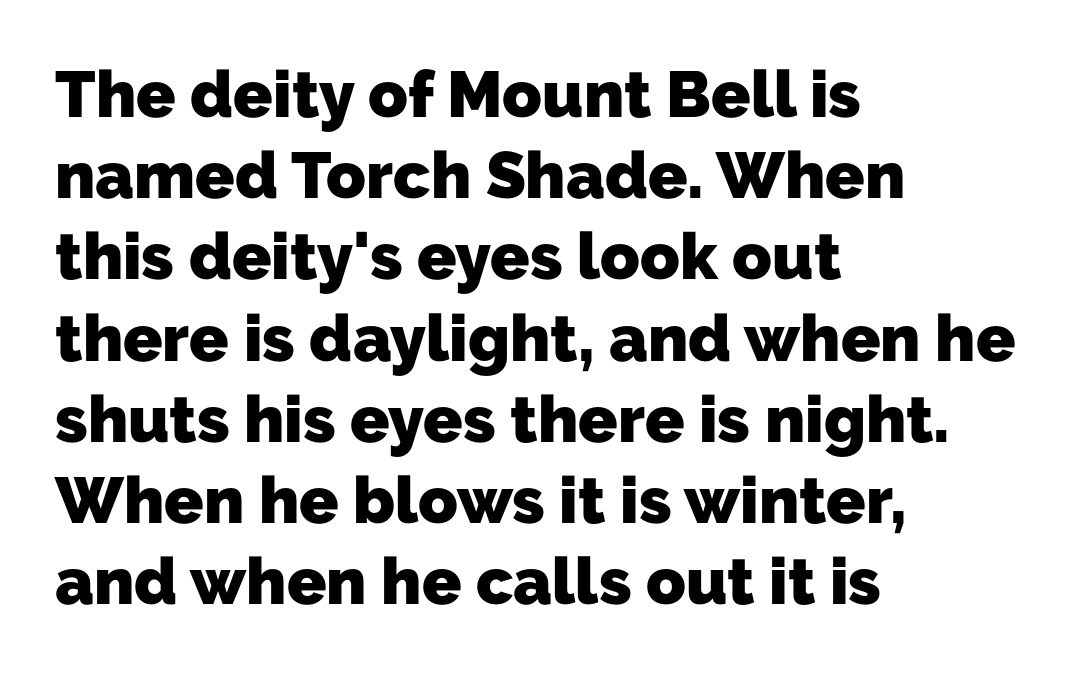
The image shows 65 px heavy sans-serif type; set left-aligned, normal line spacing (1.25x), normal letter spacing, not underlined; low stroke contrast and a medium x-height.
